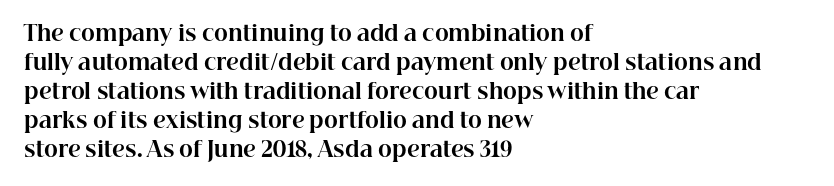
The image shows 21 px bold type, upright; set left-aligned, normal line spacing (1.38x), normal letter spacing, not underlined.
